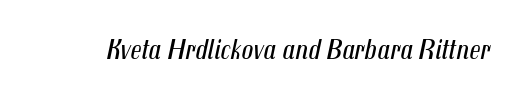
{"italic": "yes", "lean": "right", "slant_degrees": 12, "bold": "no", "weight": "regular", "width": "condensed", "stroke_contrast": "medium", "x_height": "medium", "monospaced": "no", "underline": "no", "letter_spacing": "normal", "letter_spacing_em": 0.0, "glyph_px": 29}
